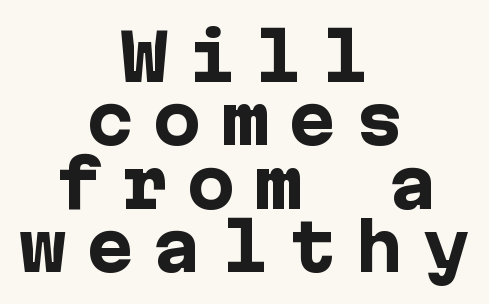
{"serif": "no", "italic": "no", "bold": "yes", "weight": "heavy", "width": "normal", "stroke_contrast": "low", "x_height": "medium", "underline": "no", "align": "center", "line_spacing": "tight", "line_spacing_ratio": 0.99, "letter_spacing": "wide", "letter_spacing_em": 0.3, "glyph_px": 64}
